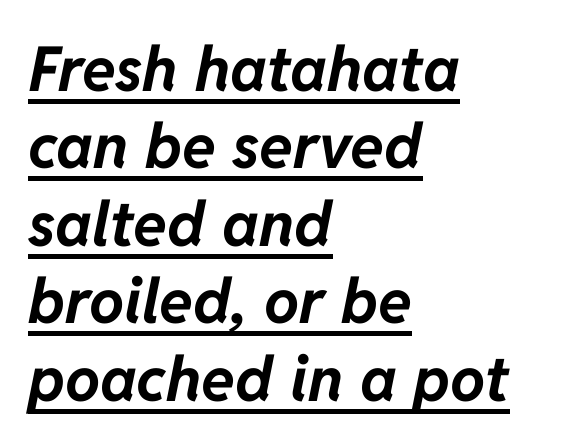
The image shows 62 px bold type, italic (leaning right); set left-aligned, normal line spacing (1.25x), normal letter spacing, underlined; low stroke contrast and a medium x-height.
